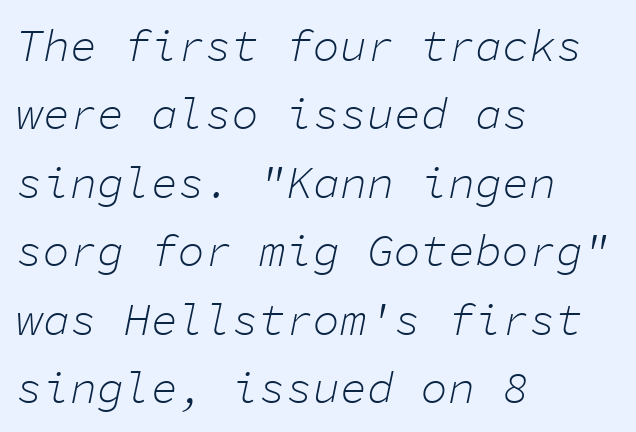
Q: Is the text bold? A: No.
Q: Is the text italic (slanted)? A: Yes, it leans right by about 11 degrees.
Q: Is the text underlined? A: No.
Q: How is the paragraph aligned? A: Left-aligned.
Q: Is the spacing between letters normal or unusually wide? A: Normal.
Q: Is the spacing between lines tight, normal or loose? A: Normal.
Q: Width (condensed, normal, or wide)? A: Normal.
Q: Stroke contrast? A: Low.
Q: x-height? A: Medium.
Q: Monospaced? A: Yes.
